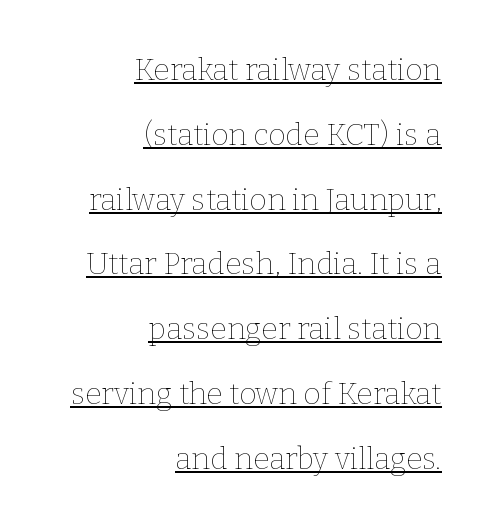
This sample carries an underscore along the baseline area. Character widths vary here, with narrow letters taking less room than wide ones. Ink coverage per letter is moderate at most. The passage shown stacks its lines with a broad gap. Line endings align vertically; line beginnings do not.
